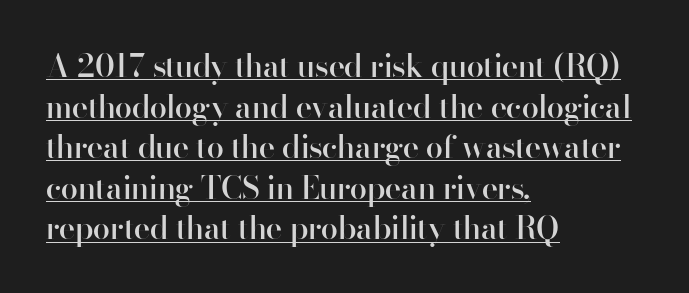
The image shows 31 px semibold sans-serif type, upright; set left-aligned, normal line spacing (1.31x), normal letter spacing, underlined; high stroke contrast and a small x-height.
